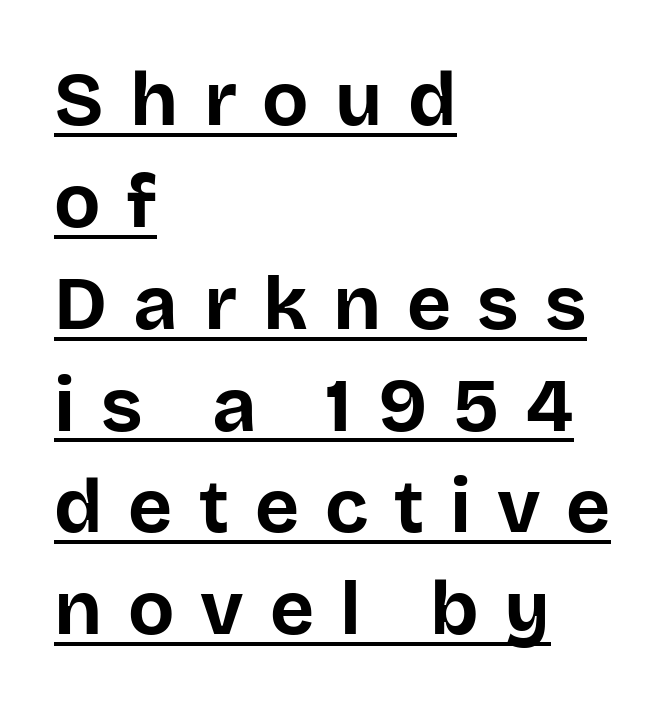
Regular leading. Think of a printed novel: that variable character pitch is what you see here. The rendering anchors every line to the left-hand side. The face used here is rendered with a markedly widened letterfit.
